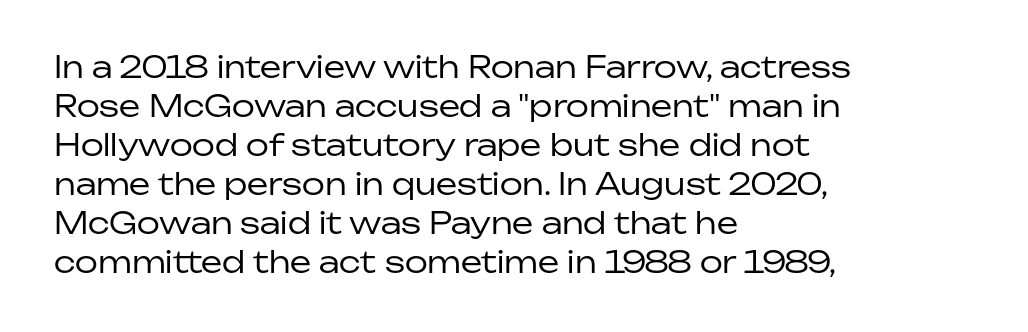
Q: Is the text bold? A: No.
Q: Is the text italic (slanted)? A: No, it is upright.
Q: Is the typeface a serif or a sans-serif typeface? A: Sans-serif.
Q: Is the text underlined? A: No.
Q: How is the paragraph aligned? A: Left-aligned.
Q: Is the spacing between letters normal or unusually wide? A: Normal.
Q: Is the spacing between lines tight, normal or loose? A: Normal.
Q: Width (condensed, normal, or wide)? A: Normal.
Q: Stroke contrast? A: Low.
Q: x-height? A: Medium.
Q: Monospaced? A: No.
